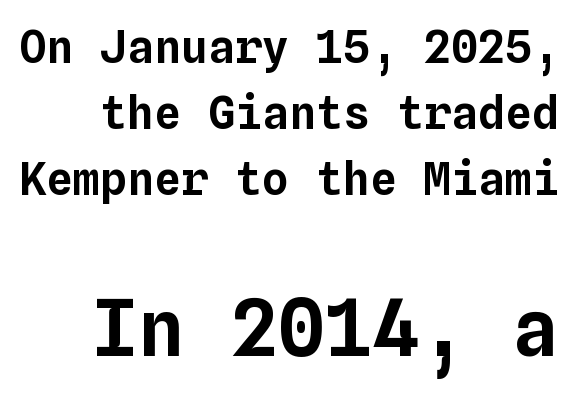
The image shows 78 px text type, upright, monospaced; set normal line spacing (1.47x), normal letter spacing, not underlined; the second (bottom) block is 1.73x larger; low stroke contrast and a medium x-height.
